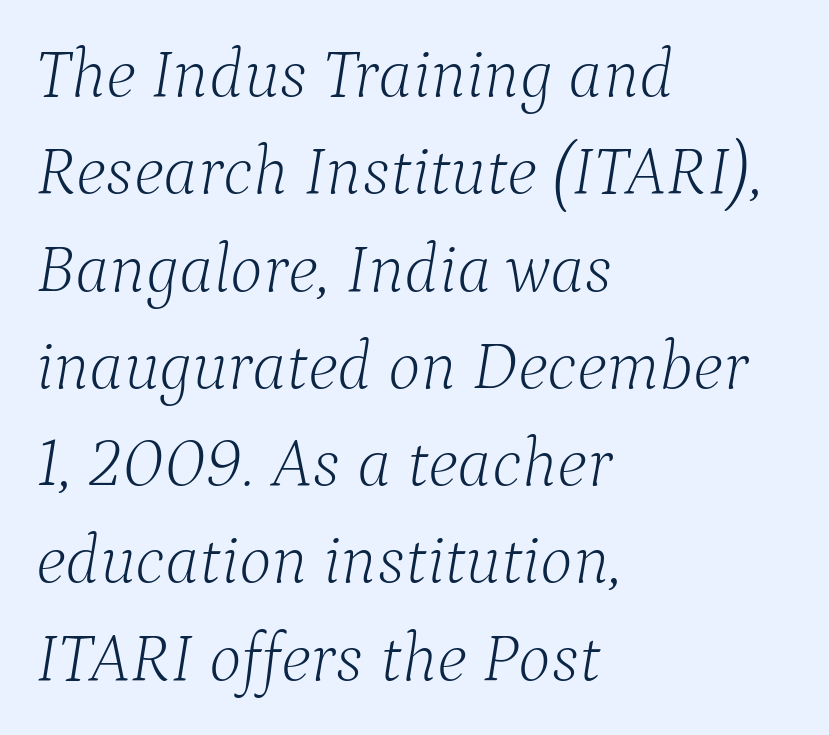
Q: Is the text bold? A: No.
Q: Is the text italic (slanted)? A: Yes, it leans right by about 9 degrees.
Q: Is the typeface a serif or a sans-serif typeface? A: Serif.
Q: Is the text underlined? A: No.
Q: How is the paragraph aligned? A: Left-aligned.
Q: Is the spacing between letters normal or unusually wide? A: Normal.
Q: Is the spacing between lines tight, normal or loose? A: Normal.
Q: Width (condensed, normal, or wide)? A: Normal.
Q: Stroke contrast? A: Low.
Q: x-height? A: Medium.
Q: Monospaced? A: No.
